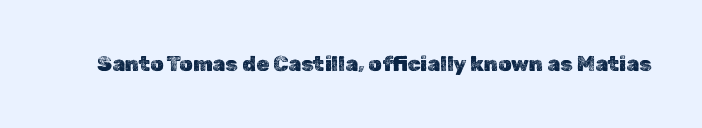
Q: Is the text italic (slanted)? A: No, it is upright.
Q: Is the text underlined? A: No.
Q: Is the spacing between letters normal or unusually wide? A: Normal.
